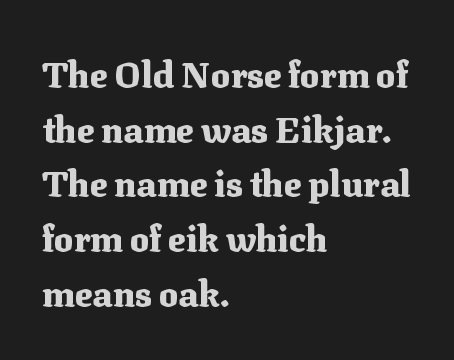
Q: Is the text bold? A: Yes.
Q: Is the text italic (slanted)? A: No, it is upright.
Q: Is the typeface a serif or a sans-serif typeface? A: Serif.
Q: Is the text underlined? A: No.
Q: How is the paragraph aligned? A: Left-aligned.
Q: Is the spacing between letters normal or unusually wide? A: Normal.
Q: Is the spacing between lines tight, normal or loose? A: Normal.
Q: Width (condensed, normal, or wide)? A: Normal.
Q: Stroke contrast? A: Medium.
Q: x-height? A: Medium.
Q: Monospaced? A: No.
